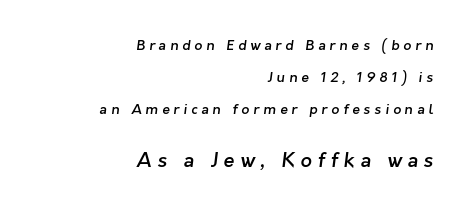
Tracking here is generous; glyphs stand well apart from one another. The rendering anchors every line to the right-hand side. A typesetter would call this leading open, well beyond the default. Set as a demibold, roughly 600 on the weight scale. A student would notice the bottom passage is typeset larger than what precedes it. This rendering features lettering with no underline.
